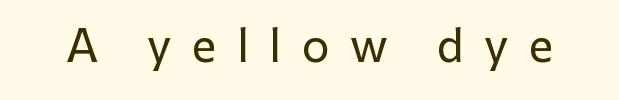
Q: Is the text italic (slanted)? A: No, it is upright.
Q: Is the typeface a serif or a sans-serif typeface? A: Sans-serif.
Q: Is the text underlined? A: No.
Q: Is the spacing between letters normal or unusually wide? A: Unusually wide.
Q: Width (condensed, normal, or wide)? A: Normal.
Q: Stroke contrast? A: Low.
Q: x-height? A: Medium.
Q: Monospaced? A: No.
